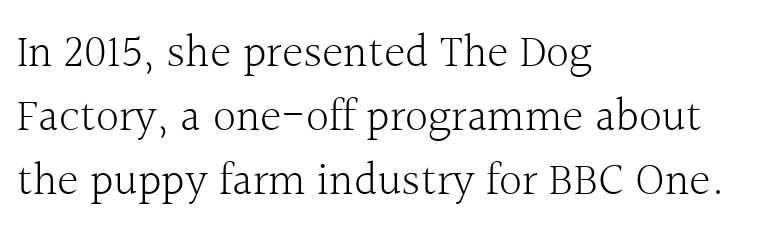
Q: Is the text bold? A: No.
Q: Is the text italic (slanted)? A: No, it is upright.
Q: Is the typeface a serif or a sans-serif typeface? A: Serif.
Q: Is the text underlined? A: No.
Q: How is the paragraph aligned? A: Left-aligned.
Q: Is the spacing between letters normal or unusually wide? A: Normal.
Q: Is the spacing between lines tight, normal or loose? A: Normal.
Q: Width (condensed, normal, or wide)? A: Normal.
Q: x-height? A: Medium.
Q: Monospaced? A: No.
